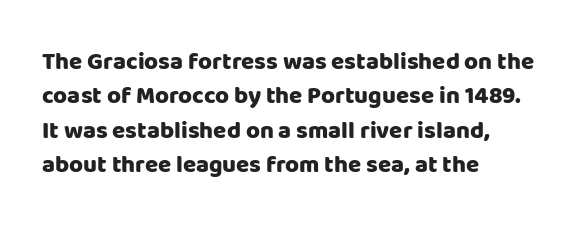
{"italic": "no", "bold": "yes", "underline": "no", "align": "left", "line_spacing": "normal", "line_spacing_ratio": 1.43, "letter_spacing": "normal", "letter_spacing_em": 0.0, "glyph_px": 24}
